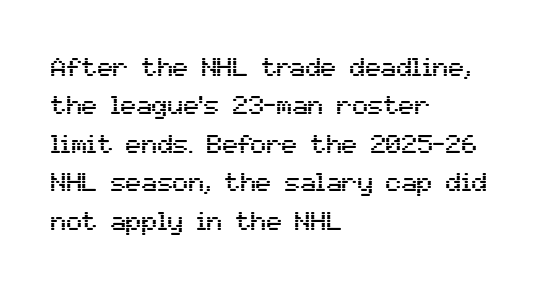
These lines keep a tight, regular rhythm from letter to letter. A student would call this left alignment; a typographer would say flush left, rag right. Descenders are the only things crossing below the line. Evenly set lines give the paragraph a standard silhouette. Ordinary non-slanted type is in use.
